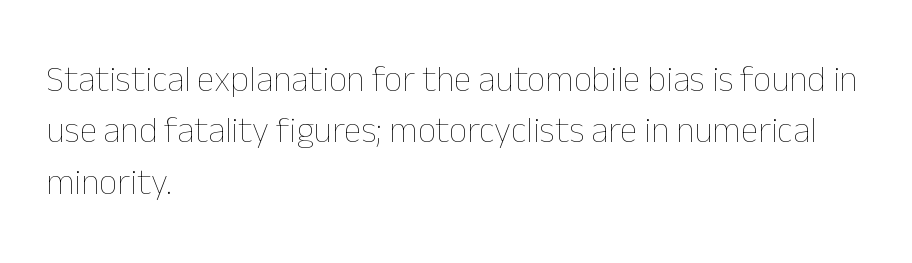
Q: Is the text bold? A: No.
Q: Is the text italic (slanted)? A: No, it is upright.
Q: Is the text underlined? A: No.
Q: How is the paragraph aligned? A: Left-aligned.
Q: Is the spacing between letters normal or unusually wide? A: Normal.
Q: Is the spacing between lines tight, normal or loose? A: Normal.
Q: Width (condensed, normal, or wide)? A: Normal.
Q: Stroke contrast? A: Low.
Q: x-height? A: Medium.
Q: Monospaced? A: No.
